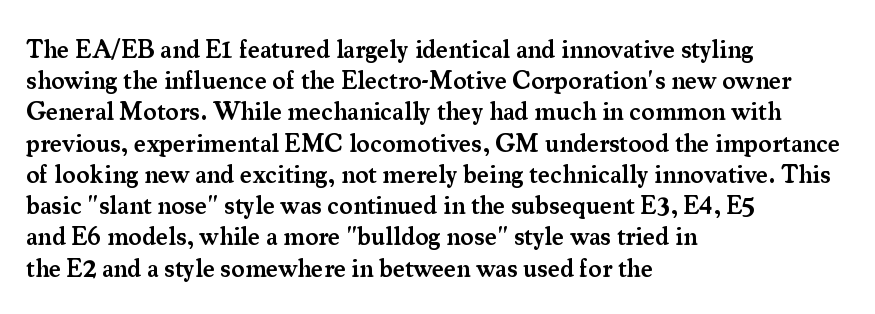
{"italic": "no", "bold": "semi", "underline": "no", "align": "left", "line_spacing": "normal", "line_spacing_ratio": 1.25, "letter_spacing": "normal", "letter_spacing_em": 0.0, "glyph_px": 25}
